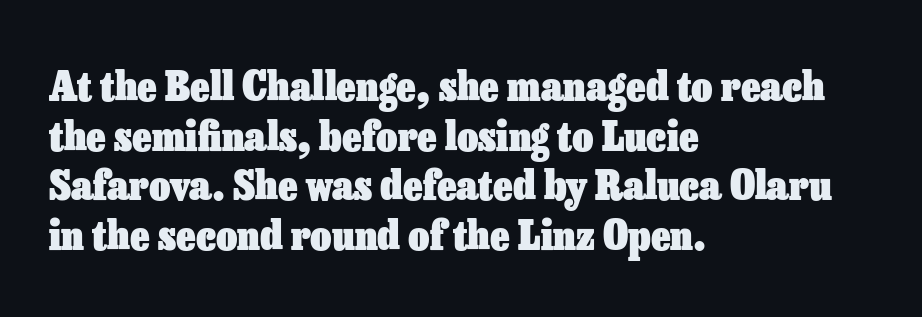
{"italic": "no", "bold": "yes", "weight": "heavy", "width": "normal", "stroke_contrast": "low", "x_height": "medium", "monospaced": "no", "underline": "no", "align": "left", "line_spacing_ratio": 1.21, "letter_spacing": "normal", "letter_spacing_em": 0.0, "glyph_px": 41}
